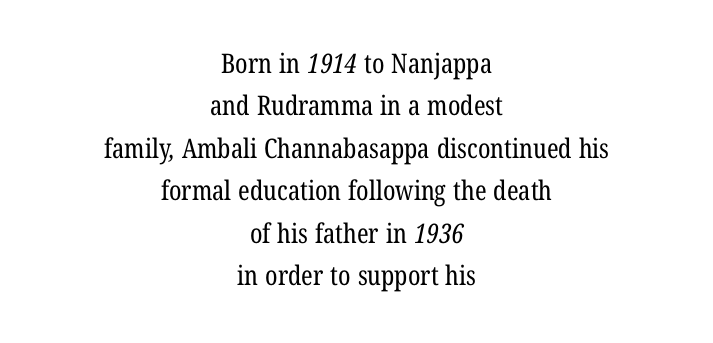
{"bold": "no", "underline": "no", "align": "center", "line_spacing": "normal", "line_spacing_ratio": 1.57, "letter_spacing": "normal", "letter_spacing_em": 0.0, "glyph_px": 27}
